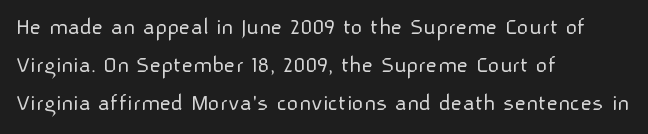
The glyphs are unaccompanied by any horizontal stroke below them. Posture: vertical. These lines keep a tight, regular rhythm from letter to letter. Interline gaps are of average width in this sample. The paragraph shown leans on its left margin.
